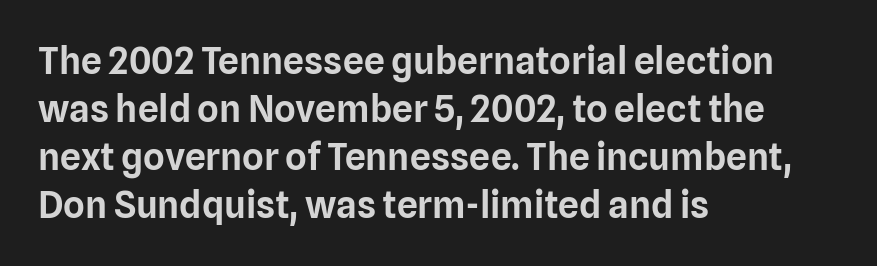
The leading is moderate, giving the passage an even texture. Look at the bottom of the vertical strokes: they stop flat, with no serifs. A roman cut, with each character standing at attention. Here the designer chose a conventional face with non-uniform glyph widths.
